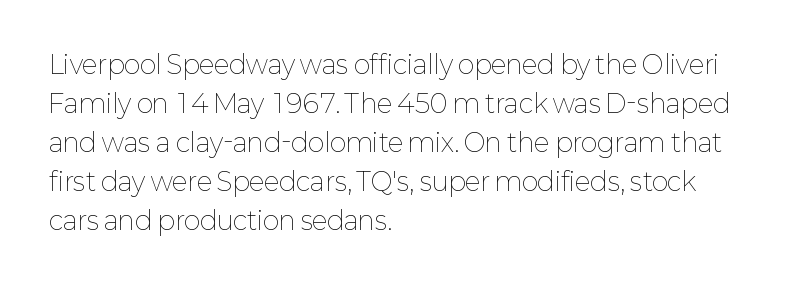
The space between consecutive lines is moderate. In terms of letterspacing, this is plain default setting. This rendering features lettering with no underline. Is the stroke heavy? The answer is a plain regular-or-lighter.
